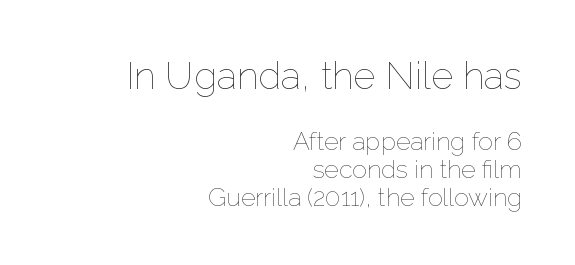
The image shows 38 px thin type, upright; set right-aligned, tight line spacing (1.12x), normal letter spacing, not underlined; the first (top) block is 1.52x larger; low stroke contrast and a medium x-height.
